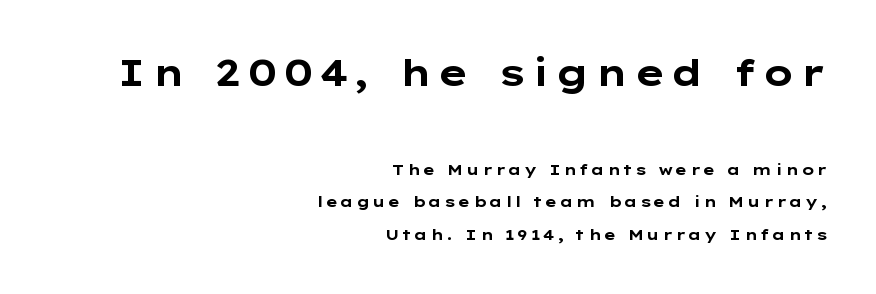
Q: Is the text bold? A: Yes.
Q: Is the text italic (slanted)? A: No, it is upright.
Q: Is the typeface a serif or a sans-serif typeface? A: Sans-serif.
Q: Is the text underlined? A: No.
Q: How is the paragraph aligned? A: Right-aligned.
Q: Is the spacing between lines tight, normal or loose? A: Loose.
Q: Which block of text is set in a larger size, the first (top) or the second (bottom)? A: The first (top) one.
Q: Width (condensed, normal, or wide)? A: Wide.
Q: Stroke contrast? A: Low.
Q: x-height? A: Medium.
Q: Monospaced? A: No.
